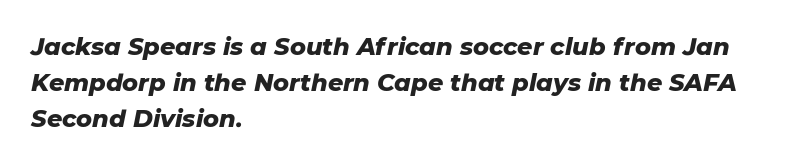
{"italic": "yes", "lean": "right", "slant_degrees": 11, "bold": "yes", "underline": "no", "align": "left", "line_spacing": "normal", "line_spacing_ratio": 1.5, "letter_spacing": "normal", "letter_spacing_em": 0.0, "glyph_px": 24}
